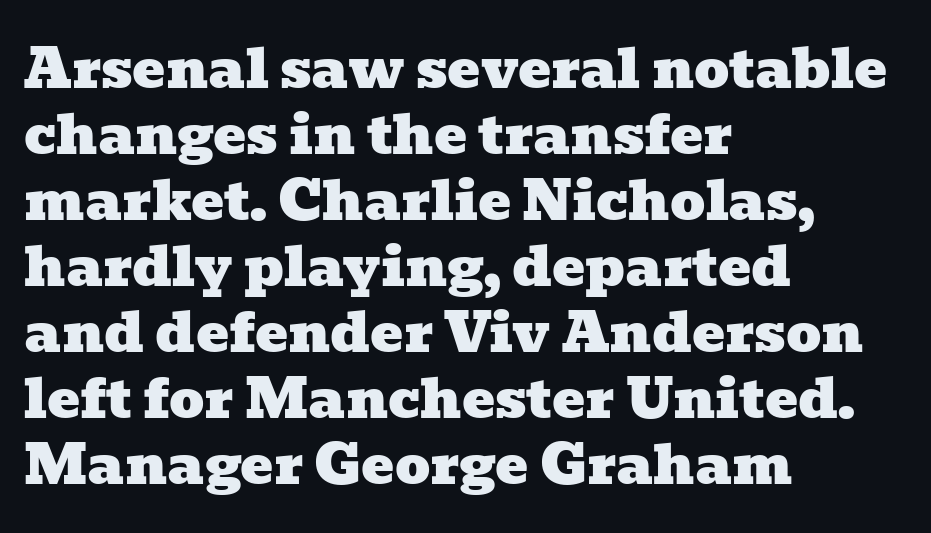
The image shows 55 px wide serif type; set left-aligned, line spacing 1.2x, normal letter spacing, not underlined; low stroke contrast and a medium x-height.
